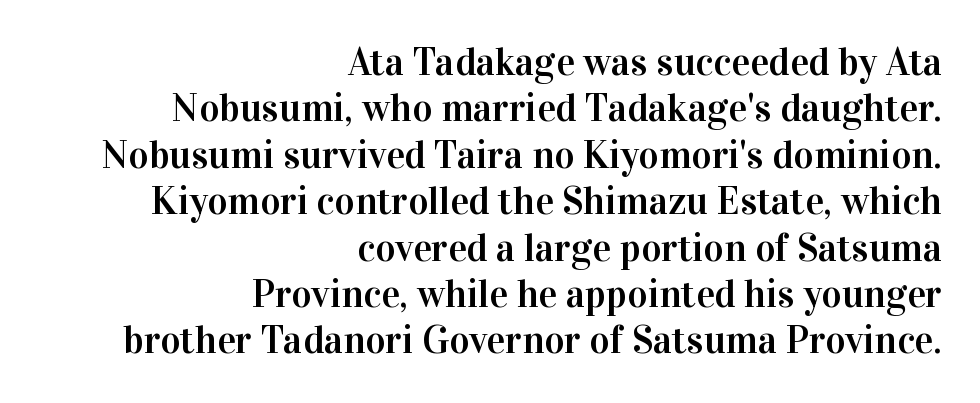
{"serif": "yes", "italic": "no", "width": "normal", "stroke_contrast": "high", "x_height": "medium", "monospaced": "no", "underline": "no", "align": "right", "line_spacing_ratio": 1.19, "letter_spacing": "normal", "letter_spacing_em": 0.0, "glyph_px": 39}
